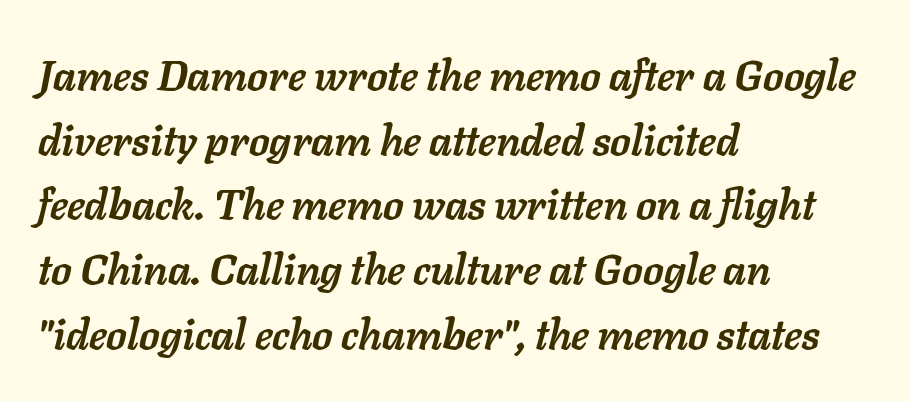
Italic: yes, the glyphs are oblique. Which margin do the lines hug? The left one — the right edge is uneven. A typesetter would call this proportional, since set widths differ per character. Check under the words: just untouched page.
